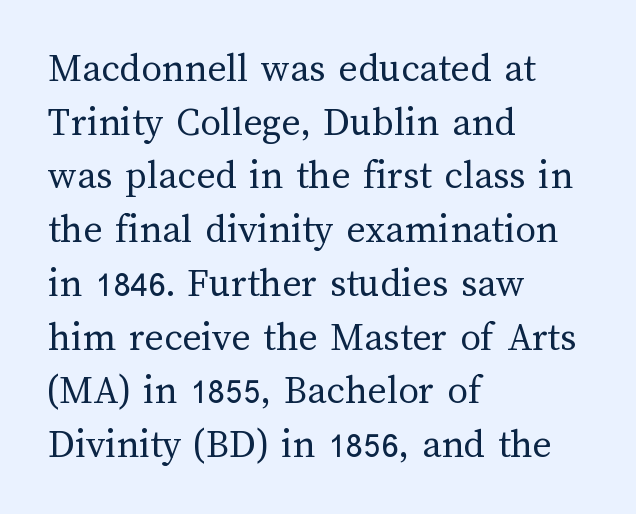
Q: Is the text bold? A: No.
Q: Is the text italic (slanted)? A: No, it is upright.
Q: Is the text underlined? A: No.
Q: How is the paragraph aligned? A: Left-aligned.
Q: Is the spacing between letters normal or unusually wide? A: Normal.
Q: Is the spacing between lines tight, normal or loose? A: Normal.
Q: Width (condensed, normal, or wide)? A: Normal.
Q: Stroke contrast? A: Medium.
Q: x-height? A: Medium.
Q: Monospaced? A: No.
